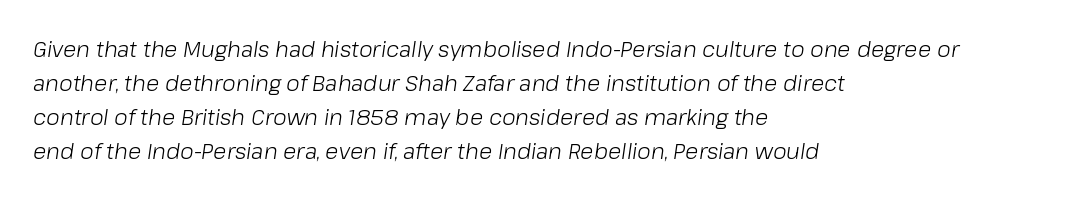
The strokes are not fattened; the text isn't bold. Nobody touched the tracking dial on this one. This block has exactly the height ordinary leading produces. Style check: oblique. Reading down the block, your eye returns to a fixed left position each line. Honestly, there is no underline to notice here at all.
